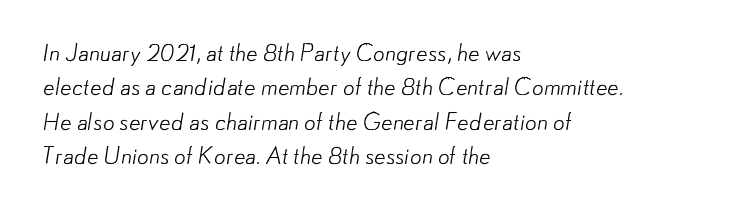
The image shows 23 px text type; set left-aligned, normal line spacing (1.49x), normal letter spacing, not underlined.
